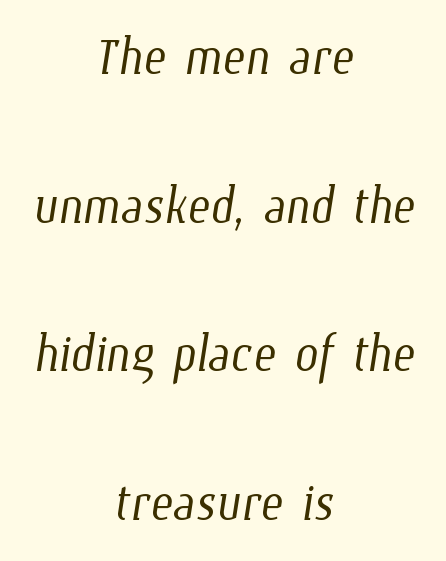
Weight: in the light-to-regular range. Quick note: interline space is abundant. Just letters on the line, the space beneath them empty. A typesetter would call this zero additional tracking.
